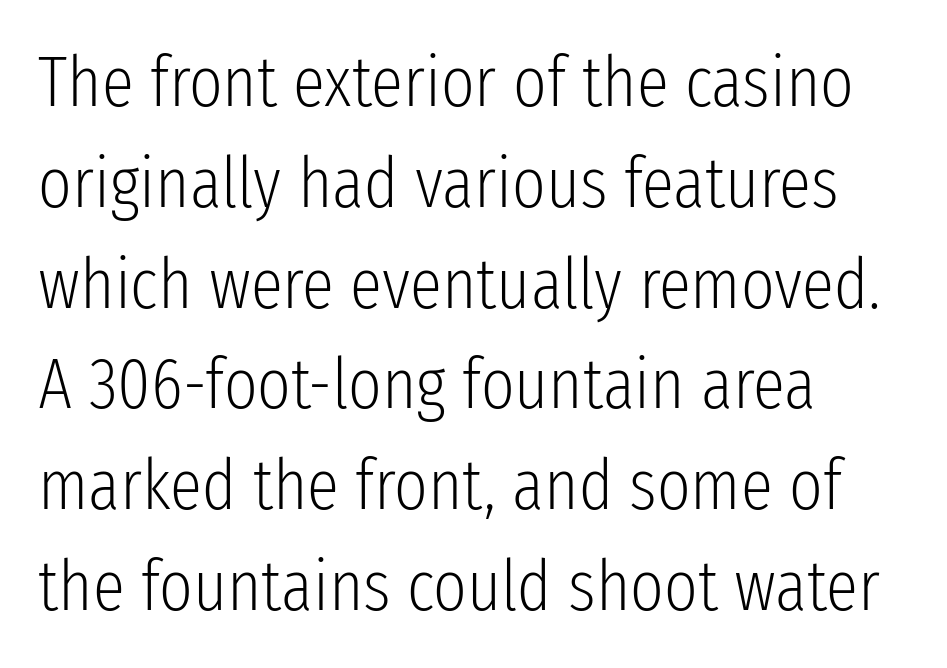
Notice how the stems are strictly vertical — no italics here. Note the varied advance widths — an 'i' is clearly narrower than an 'm'. The passage shown is typeset with a sans-serif family. The space between consecutive lines is moderate.
